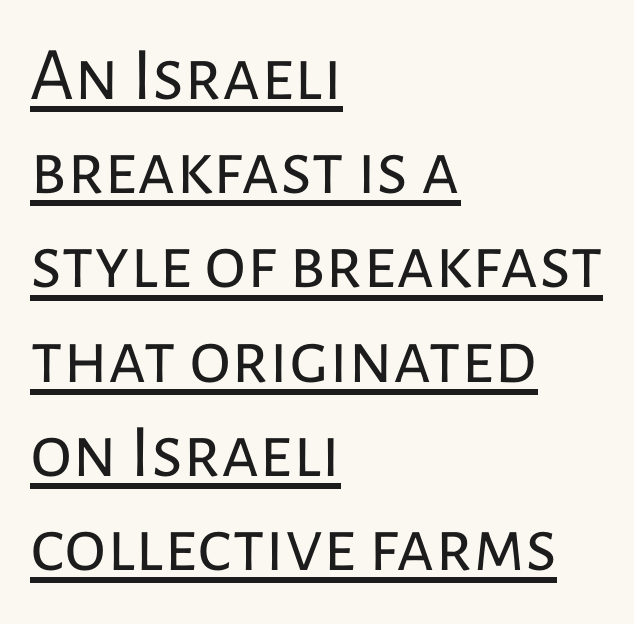
Q: Is the text bold? A: No.
Q: Is the text italic (slanted)? A: No, it is upright.
Q: Is the typeface a serif or a sans-serif typeface? A: Sans-serif.
Q: Is the text underlined? A: Yes.
Q: How is the paragraph aligned? A: Left-aligned.
Q: Is the spacing between letters normal or unusually wide? A: Normal.
Q: Width (condensed, normal, or wide)? A: Normal.
Q: Stroke contrast? A: Low.
Q: x-height? A: Medium.
Q: Monospaced? A: No.
